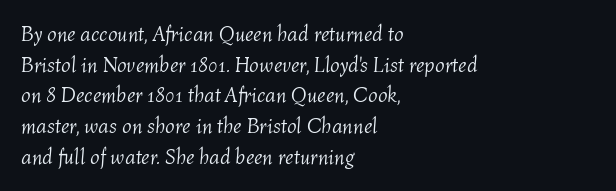
{"italic": "yes", "lean": "right", "slant_degrees": 4, "bold": "no", "underline": "no", "align": "left", "line_spacing": "normal", "line_spacing_ratio": 1.46, "letter_spacing": "normal", "letter_spacing_em": 0.0, "glyph_px": 21}
